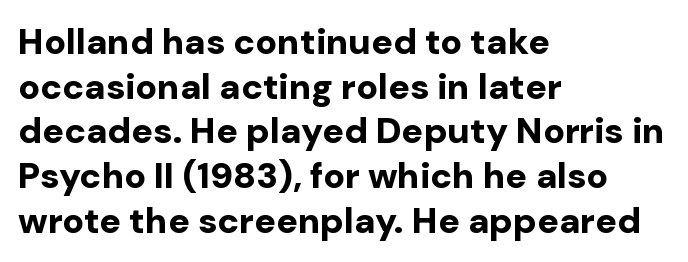
{"serif": "no", "italic": "no", "bold": "yes", "weight": "bold", "width": "normal", "stroke_contrast": "low", "x_height": "medium", "monospaced": "no", "underline": "no", "align": "left", "line_spacing_ratio": 1.24, "letter_spacing": "normal", "letter_spacing_em": 0.0, "glyph_px": 36}
